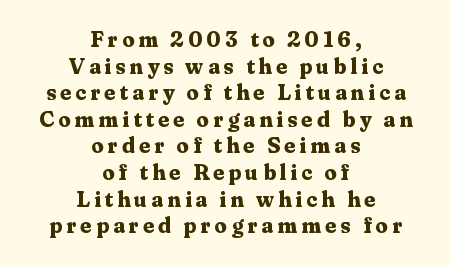
The image shows 22 px bold type, upright; set centered, line spacing 1.21x, not underlined.
